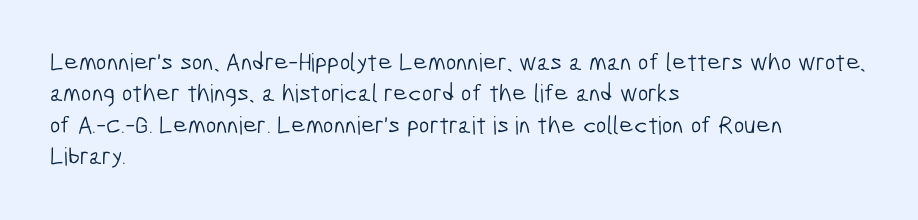
{"bold": "no", "underline": "no", "align": "left", "line_spacing": "normal", "line_spacing_ratio": 1.26, "letter_spacing": "normal", "letter_spacing_em": 0.0, "glyph_px": 25}
